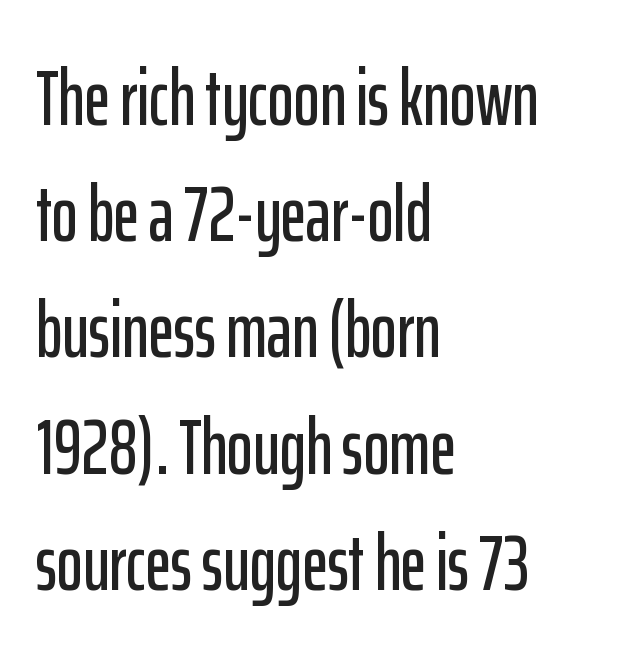
The image shows 78 px condensed sans-serif type, upright; set left-aligned, normal line spacing (1.49x), normal letter spacing, not underlined; low stroke contrast and a medium x-height.
